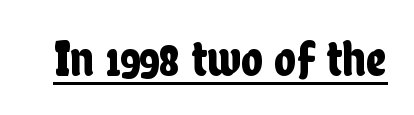
Look at the bottom of the vertical strokes: they stop flat, with no serifs. Italic? Not at all — the glyphs are vertical. Like a heading marked for emphasis, these lines bear an underscore. Note the varied advance widths — an 'i' is clearly narrower than an 'm'. Default kerning and tracking; the words read as compact shapes.
